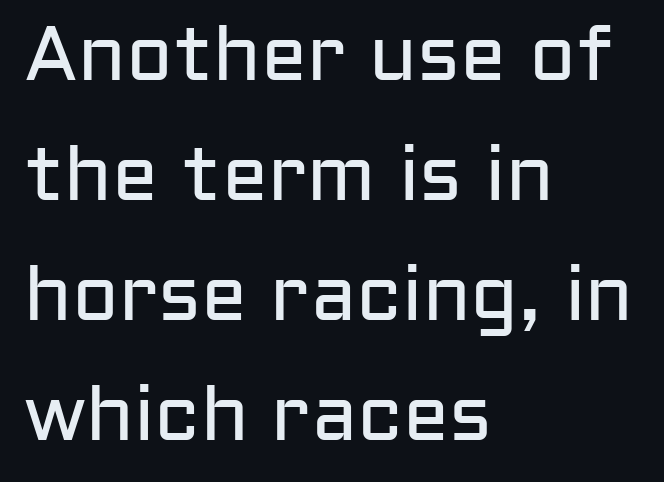
The image shows 77 px regular-weight sans-serif type, upright; set left-aligned, normal line spacing (1.56x), normal letter spacing, not underlined; low stroke contrast and a medium x-height.
